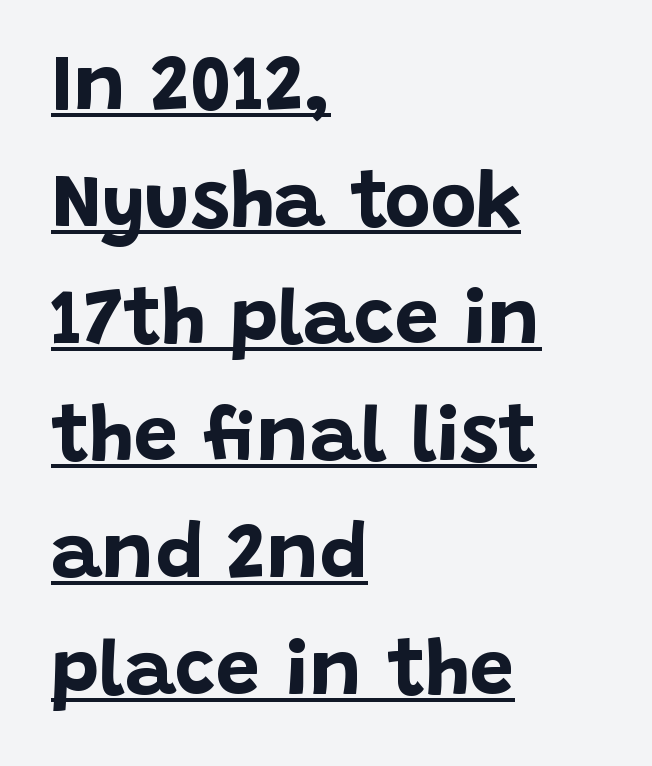
Q: Is the text bold? A: Yes.
Q: Is the text italic (slanted)? A: No, it is upright.
Q: Is the typeface a serif or a sans-serif typeface? A: Sans-serif.
Q: Is the text underlined? A: Yes.
Q: How is the paragraph aligned? A: Left-aligned.
Q: Is the spacing between letters normal or unusually wide? A: Normal.
Q: Is the spacing between lines tight, normal or loose? A: Normal.
Q: Width (condensed, normal, or wide)? A: Normal.
Q: Stroke contrast? A: Low.
Q: x-height? A: Large.
Q: Monospaced? A: No.
